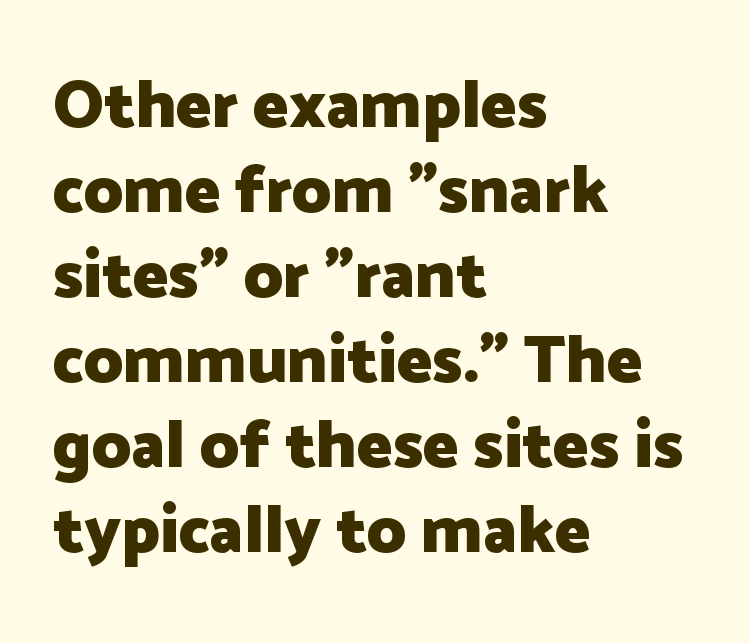
The image shows 67 px heavy sans-serif type, upright; set left-aligned, normal line spacing (1.27x), normal letter spacing, not underlined; low stroke contrast and a medium x-height.
